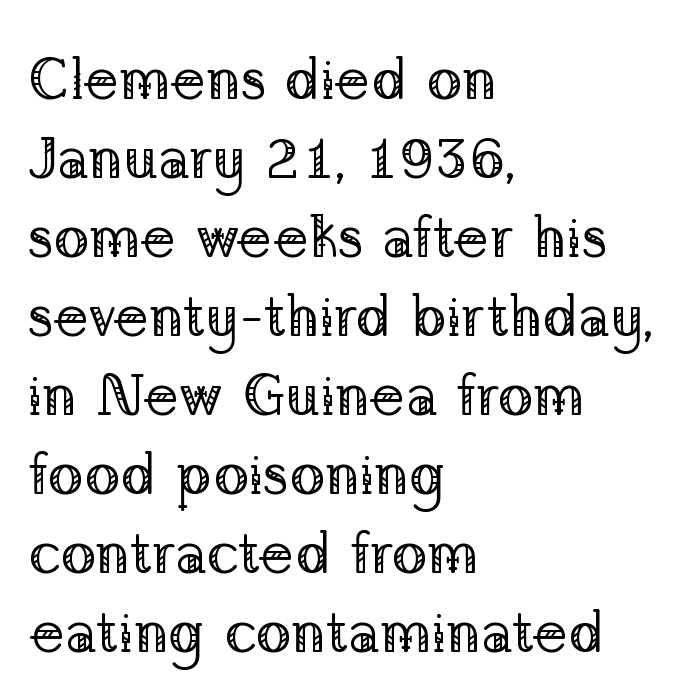
One-word summary of the alignment: left. Rule under the text: the space is simply empty. Examine the stroke ends and you'll spot serifs. The rendering keeps characters at their native spacing. Stroke mass is kept to a normal reading level or below. A normal amount of white space separates one row of letters from the next.
